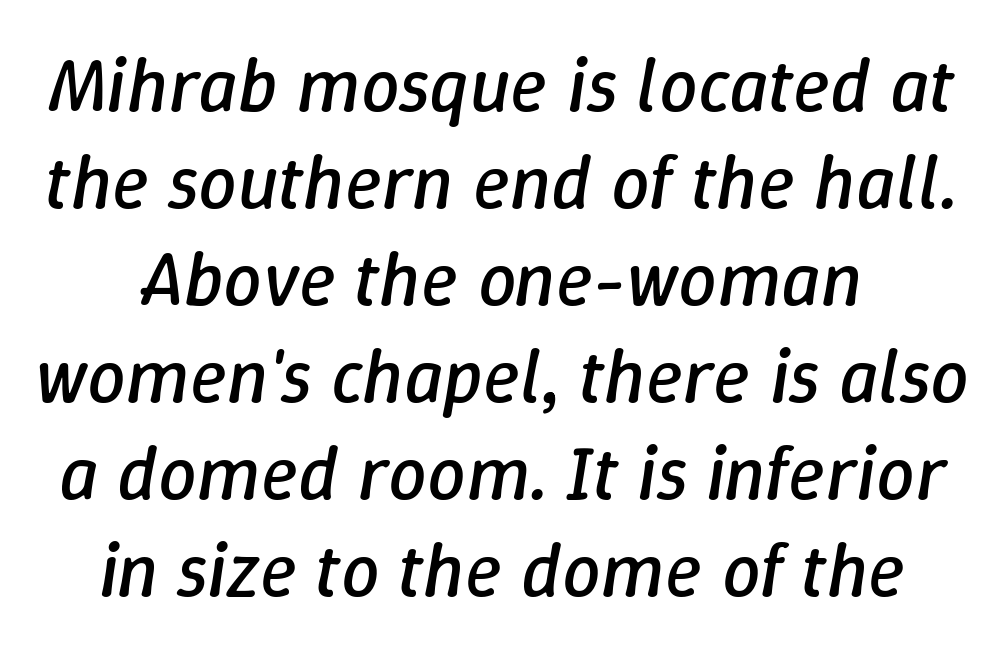
The image shows 77 px regular-weight type, italic (leaning right); set normal line spacing (1.26x), normal letter spacing, not underlined; low stroke contrast and a medium x-height.
